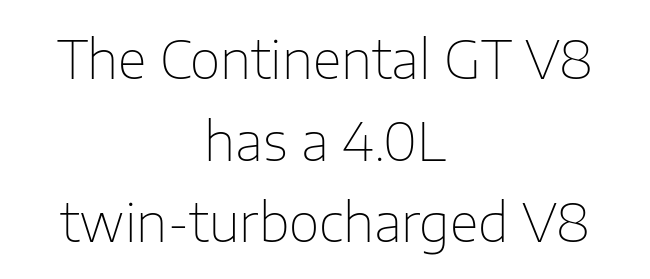
Is the type heavy? It reads as light-to-regular instead. Visually the block forms a symmetrical silhouette, jagged on both flanks. Unlike a traditional serif, this face leaves its strokes unadorned. Vertical spacing — default. This sample has the flowing, uneven cadence of proportional lettering. The specimen omits any rule beneath the text block's lines.
